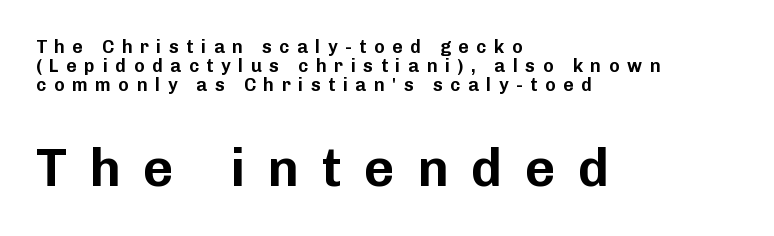
Q: Is the text italic (slanted)? A: No, it is upright.
Q: Is the typeface a serif or a sans-serif typeface? A: Sans-serif.
Q: Is the text underlined? A: No.
Q: How is the paragraph aligned? A: Left-aligned.
Q: Is the spacing between letters normal or unusually wide? A: Unusually wide.
Q: Is the spacing between lines tight, normal or loose? A: Tight.
Q: Which block of text is set in a larger size, the first (top) or the second (bottom)? A: The second (bottom) one.
Q: Width (condensed, normal, or wide)? A: Normal.
Q: Stroke contrast? A: Low.
Q: x-height? A: Medium.
Q: Monospaced? A: No.
